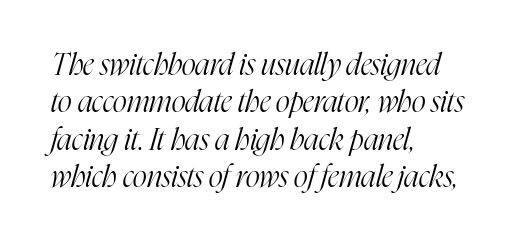
{"serif": "yes", "italic": "yes", "lean": "right", "slant_degrees": 16, "bold": "no", "weight": "light", "width": "condensed", "stroke_contrast": "high", "x_height": "medium", "monospaced": "no", "underline": "no", "align": "left", "line_spacing": "normal", "line_spacing_ratio": 1.25, "letter_spacing": "normal", "letter_spacing_em": 0.0, "glyph_px": 30}
